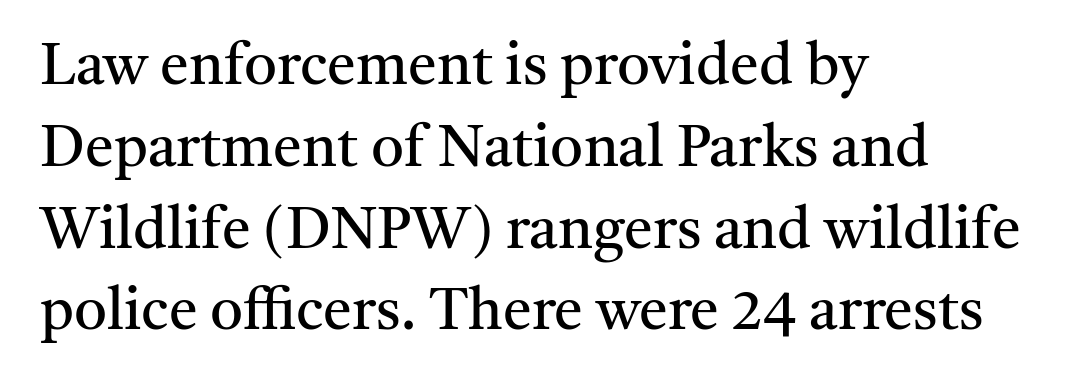
Q: Is the text bold? A: No.
Q: Is the text italic (slanted)? A: No, it is upright.
Q: Is the typeface a serif or a sans-serif typeface? A: Serif.
Q: Is the text underlined? A: No.
Q: How is the paragraph aligned? A: Left-aligned.
Q: Is the spacing between letters normal or unusually wide? A: Normal.
Q: Is the spacing between lines tight, normal or loose? A: Normal.
Q: Width (condensed, normal, or wide)? A: Normal.
Q: Stroke contrast? A: Medium.
Q: x-height? A: Medium.
Q: Monospaced? A: No.
